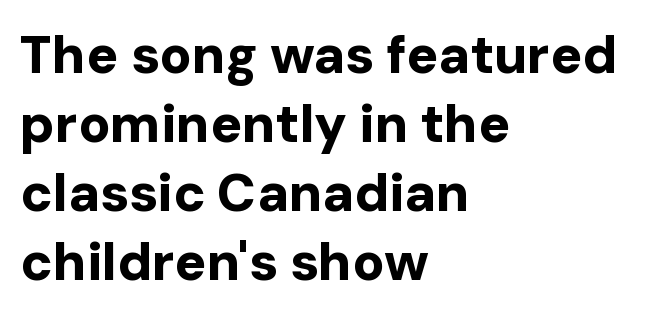
The image shows 53 px bold sans-serif type, upright; set left-aligned, normal line spacing (1.3x), normal letter spacing, not underlined; low stroke contrast and a medium x-height.
